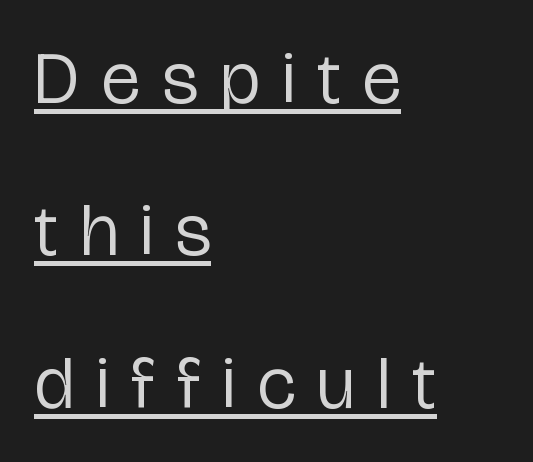
Q: Is the text bold? A: No.
Q: Is the text italic (slanted)? A: No, it is upright.
Q: Is the typeface a serif or a sans-serif typeface? A: Sans-serif.
Q: Is the text underlined? A: Yes.
Q: How is the paragraph aligned? A: Left-aligned.
Q: Is the spacing between letters normal or unusually wide? A: Unusually wide.
Q: Is the spacing between lines tight, normal or loose? A: Loose.
Q: Width (condensed, normal, or wide)? A: Condensed.
Q: Stroke contrast? A: Low.
Q: x-height? A: Medium.
Q: Monospaced? A: No.
